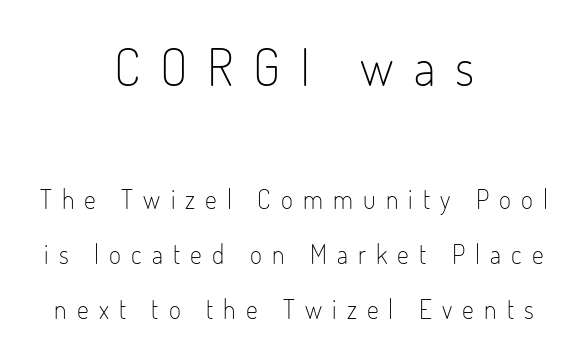
The passage shown is typed in a proportional face where columns would drift. A centered setting, common on invitations and titles, is used for this passage. You can tell it's not italic because the verticals are truly vertical. The space directly below the letters is spotless.
